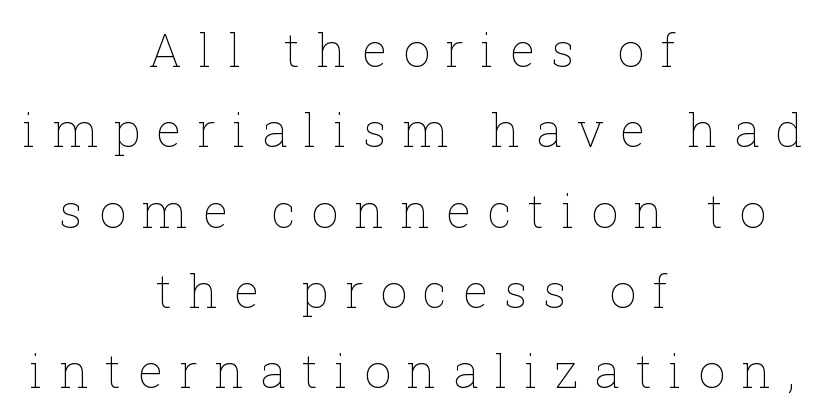
The image shows 47 px thin type, upright; set centered, line spacing 1.71x, unusually wide letter spacing (+0.34 em), not underlined; low stroke contrast and a medium x-height.
